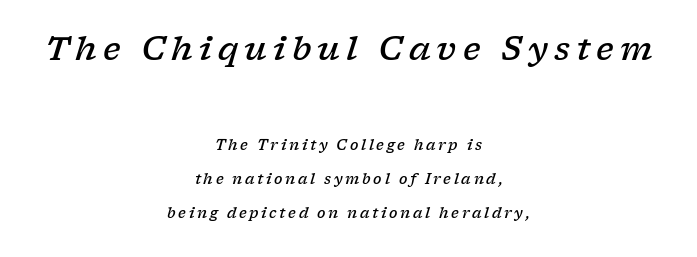
Look at the glyph heights: the upper group is clearly the bigger setting. You could not count columns in this text — the font is proportionally spaced. A typesetter would label this face a serif. Set as a demibold, roughly 600 on the weight scale. Each line is balanced around a shared central axis. Yep, that's italic — everything's leaning.
